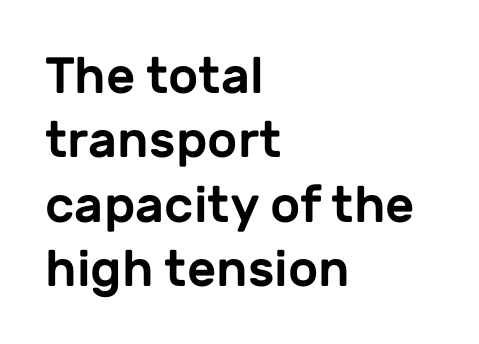
Caption: multi-line text, flush left, ragged right. The letters advance in unequal steps, a hallmark of proportional type. Notice how the stems are strictly vertical — no italics here. A clean baseline with only descenders dipping below it. The passage shown stacks its lines at a standard gap. Students, note that the glyphs here touch the page at normal intervals.
